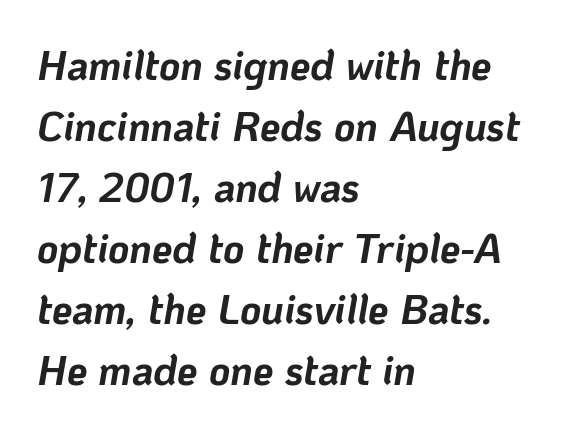
The rendering uses natural spacing where letterforms have individual widths. The letters sit at their default tracking, neither squeezed nor spread. The setting favours the left margin, as ordinary paragraphs usually do. Rule under the text: the space is simply empty.
